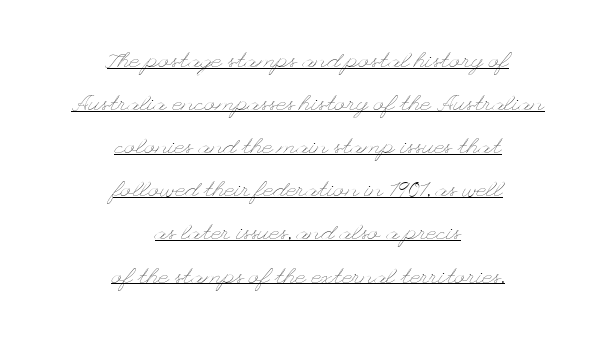
Q: Is the text bold? A: No.
Q: Is the text italic (slanted)? A: Yes.
Q: Is the text underlined? A: Yes.
Q: How is the paragraph aligned? A: Centered.
Q: Is the spacing between letters normal or unusually wide? A: Normal.
Q: Is the spacing between lines tight, normal or loose? A: Loose.
